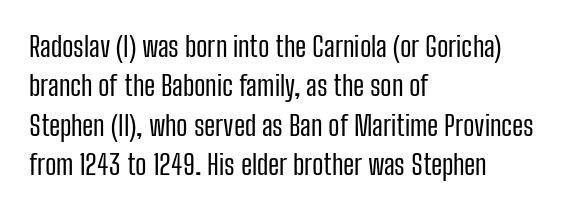
The image shows 28 px regular-weight, condensed sans-serif type, upright; set left-aligned, normal line spacing (1.41x), normal letter spacing, not underlined; low stroke contrast and a medium x-height.
